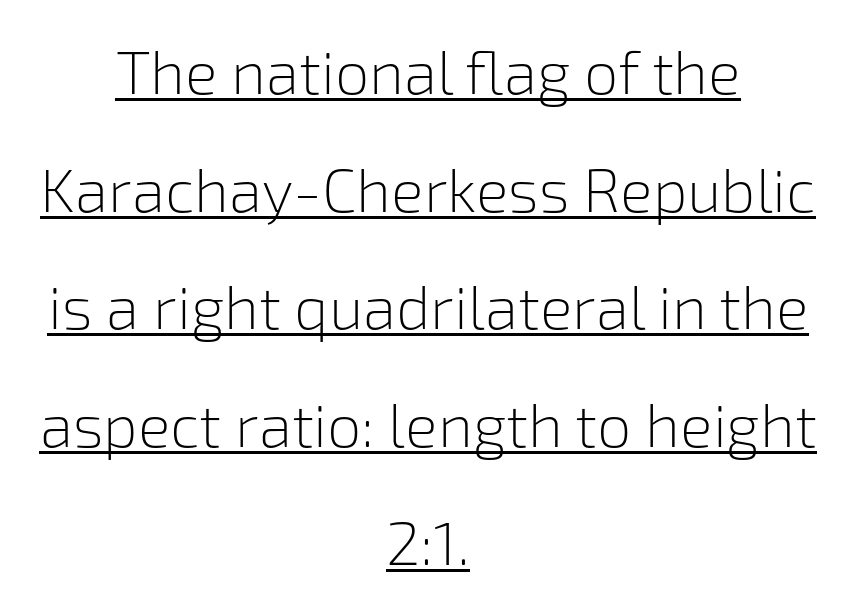
{"serif": "no", "italic": "no", "bold": "no", "weight": "light", "width": "normal", "stroke_contrast": "low", "x_height": "medium", "monospaced": "no", "underline": "yes", "align": "center", "line_spacing": "loose", "line_spacing_ratio": 1.93, "letter_spacing": "normal", "letter_spacing_em": 0.0, "glyph_px": 61}
